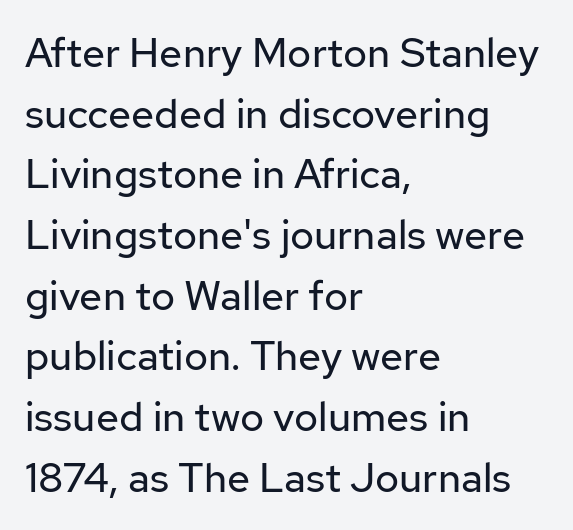
The image shows 41 px regular-weight sans-serif type, upright; set left-aligned, normal line spacing (1.48x), normal letter spacing, not underlined; low stroke contrast and a medium x-height.
